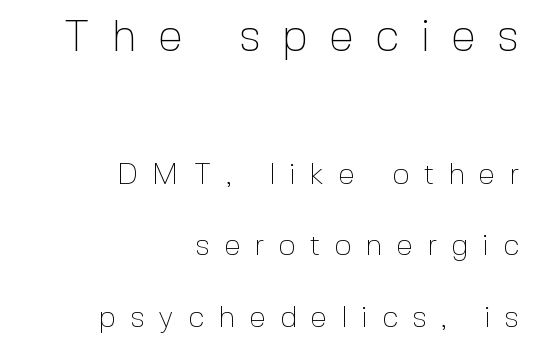
The image shows 45 px thin sans-serif type, upright; set right-aligned, loose line spacing (2.39x), unusually wide letter spacing (+0.47 em), not underlined; the first (top) block is 1.5x larger; a medium x-height.
